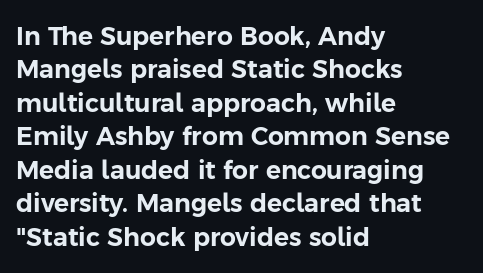
The image shows 25 px text type, upright; set left-aligned, normal line spacing (1.34x), normal letter spacing, not underlined.
